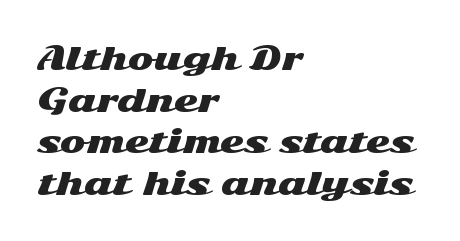
The passage shown is typed in a proportional face where columns would drift. Letter spacing: default. Horizontal bands of white between lines are of average thickness.
